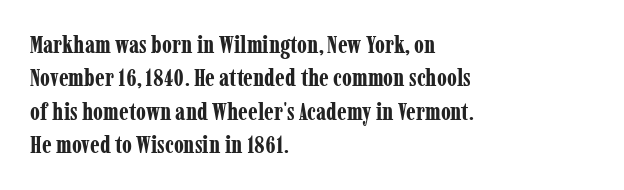
{"italic": "no", "bold": "yes", "underline": "no", "align": "left", "line_spacing": "normal", "line_spacing_ratio": 1.39, "letter_spacing": "normal", "letter_spacing_em": 0.0, "glyph_px": 24}
